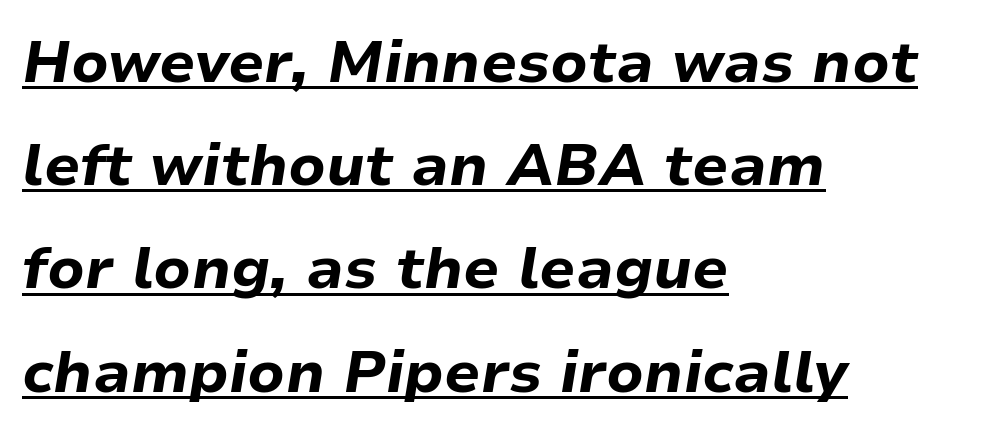
The image shows 59 px bold type, italic (leaning right); set left-aligned, line spacing 1.75x, normal letter spacing, underlined; low stroke contrast and a medium x-height.
